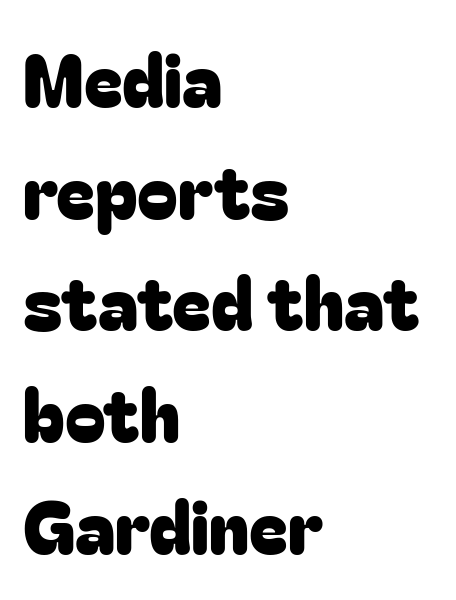
The letters advance in unequal steps, a hallmark of proportional type. A student would call this left alignment; a typographer would say flush left, rag right. How are the letters spaced? Ordinarily, with no added tracking. Every stem runs plumb, perpendicular to the baseline. Does the leading feel generous? No, just average. Observe the absence of serifs on each vertical stroke in this sample.
